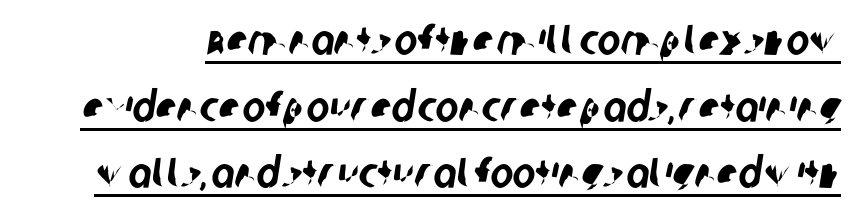
Q: Is the typeface a serif or a sans-serif typeface? A: Sans-serif.
Q: Is the text underlined? A: Yes.
Q: Is the spacing between letters normal or unusually wide? A: Normal.
Q: Is the spacing between lines tight, normal or loose? A: Normal.
Q: Width (condensed, normal, or wide)? A: Condensed.
Q: Stroke contrast? A: Low.
Q: x-height? A: Large.
Q: Monospaced? A: No.
